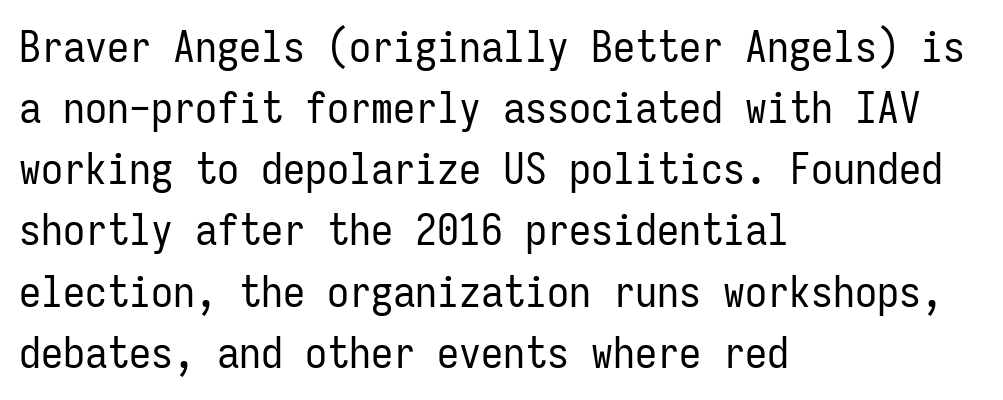
The image shows 44 px regular-weight, condensed sans-serif type, upright, monospaced; set left-aligned, normal line spacing (1.39x), normal letter spacing, not underlined; low stroke contrast and a medium x-height.
